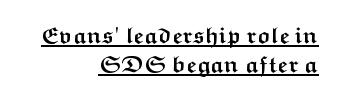
The image shows 23 px bold type, upright; set right-aligned, normal line spacing (1.26x), normal letter spacing, underlined.
